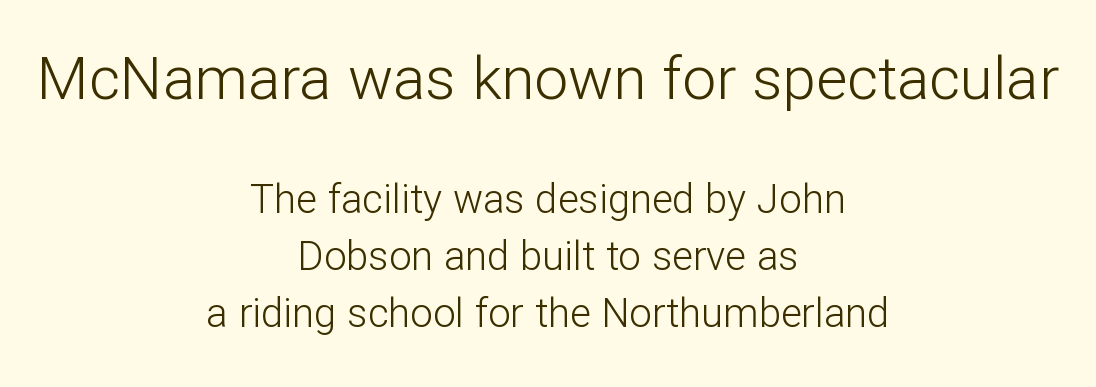
{"serif": "no", "italic": "no", "bold": "no", "weight": "light", "width": "normal", "stroke_contrast": "low", "x_height": "medium", "monospaced": "no", "underline": "no", "align": "center", "line_spacing": "normal", "line_spacing_ratio": 1.43, "letter_spacing": "normal", "letter_spacing_em": 0.0, "larger_block": "first", "size_ratio": 1.5, "glyph_px": 60}
